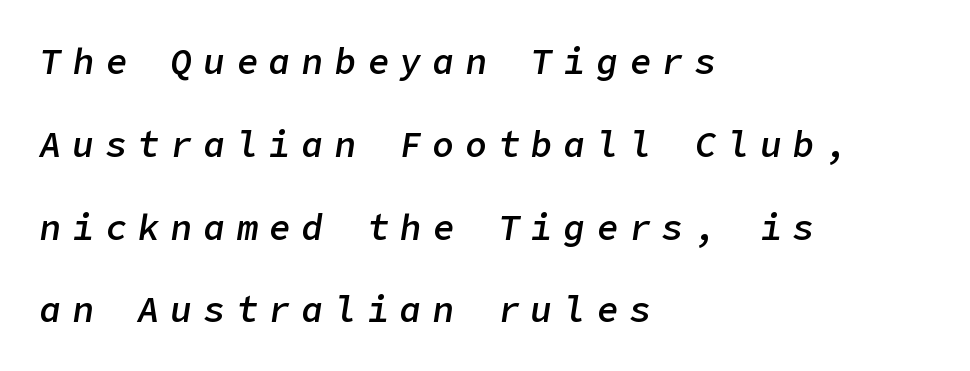
The image shows 36 px semibold type, italic (leaning right); set left-aligned, loose line spacing (2.3x), unusually wide letter spacing (+0.31 em), not underlined; low stroke contrast and a medium x-height.
